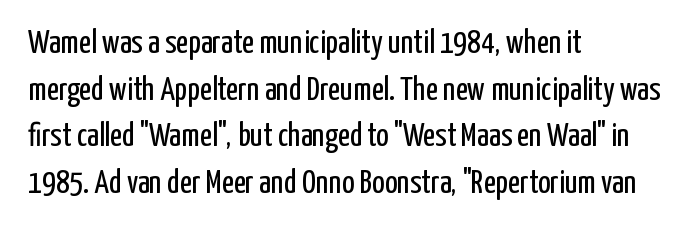
Q: Is the text bold? A: No.
Q: Is the text italic (slanted)? A: No, it is upright.
Q: Is the typeface a serif or a sans-serif typeface? A: Sans-serif.
Q: Is the text underlined? A: No.
Q: How is the paragraph aligned? A: Left-aligned.
Q: Is the spacing between letters normal or unusually wide? A: Normal.
Q: Is the spacing between lines tight, normal or loose? A: Normal.
Q: Width (condensed, normal, or wide)? A: Condensed.
Q: Stroke contrast? A: Low.
Q: x-height? A: Medium.
Q: Monospaced? A: No.
